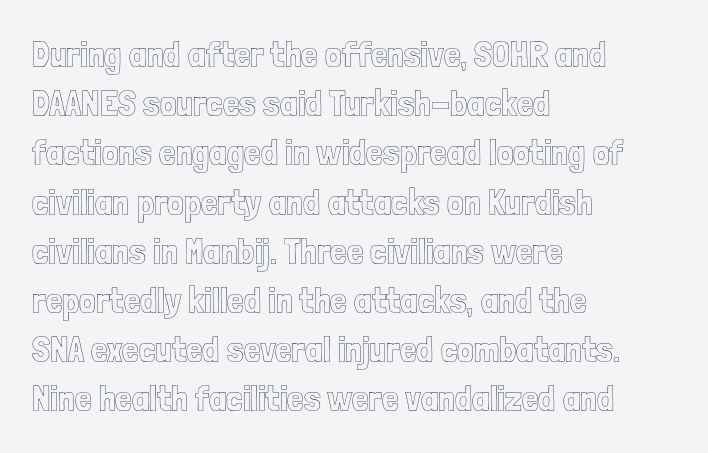
The image shows 37 px condensed type, upright; set left-aligned, normal line spacing (1.33x), normal letter spacing, not underlined; a medium x-height.
